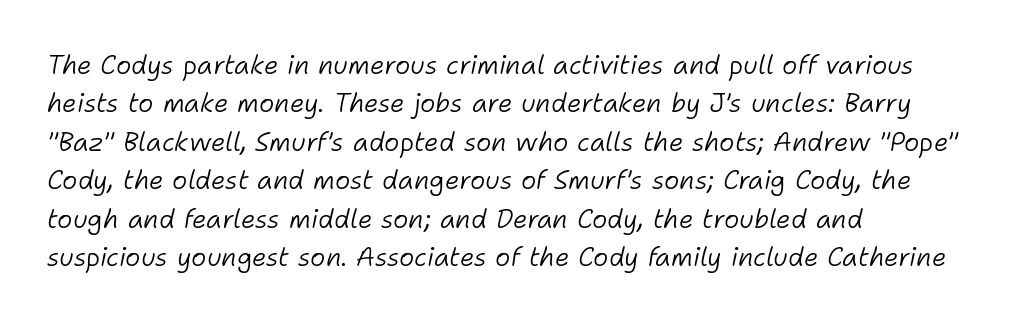
Q: Is the text bold? A: No.
Q: Is the text italic (slanted)? A: Yes, it leans right by about 11 degrees.
Q: Is the text underlined? A: No.
Q: How is the paragraph aligned? A: Left-aligned.
Q: Is the spacing between letters normal or unusually wide? A: Normal.
Q: Is the spacing between lines tight, normal or loose? A: Normal.
